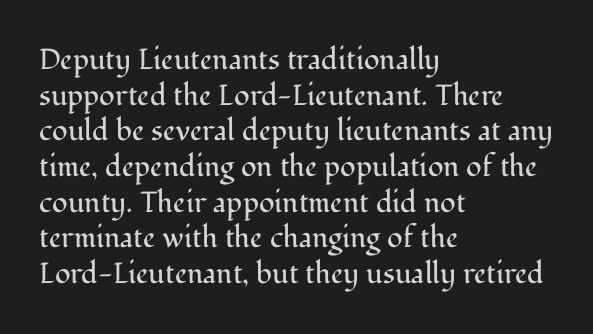
Q: Is the text bold? A: No.
Q: Is the text italic (slanted)? A: No, it is upright.
Q: Is the typeface a serif or a sans-serif typeface? A: Serif.
Q: Is the text underlined? A: No.
Q: How is the paragraph aligned? A: Left-aligned.
Q: Is the spacing between letters normal or unusually wide? A: Normal.
Q: Width (condensed, normal, or wide)? A: Normal.
Q: Stroke contrast? A: Medium.
Q: x-height? A: Medium.
Q: Monospaced? A: No.
